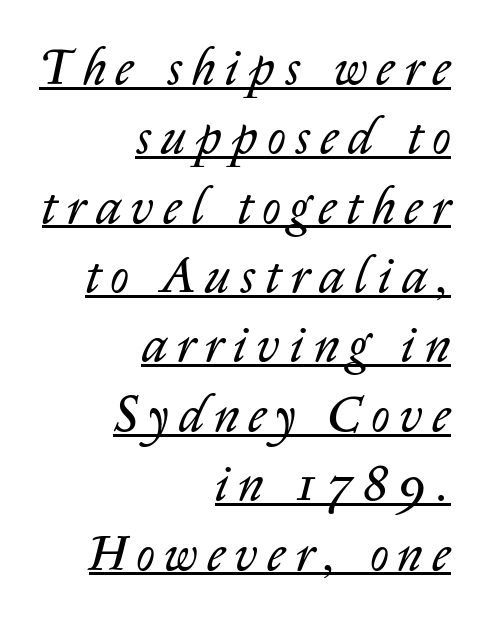
The image shows 51 px regular-weight type, italic (leaning right); set right-aligned, normal line spacing (1.36x), unusually wide letter spacing (+0.2 em), underlined; low stroke contrast and a medium x-height.
